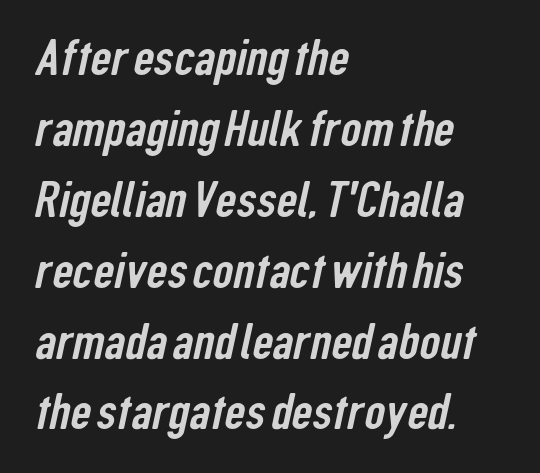
The image shows 51 px condensed sans-serif type; set left-aligned, normal line spacing (1.39x), normal letter spacing, not underlined; low stroke contrast and a medium x-height.
